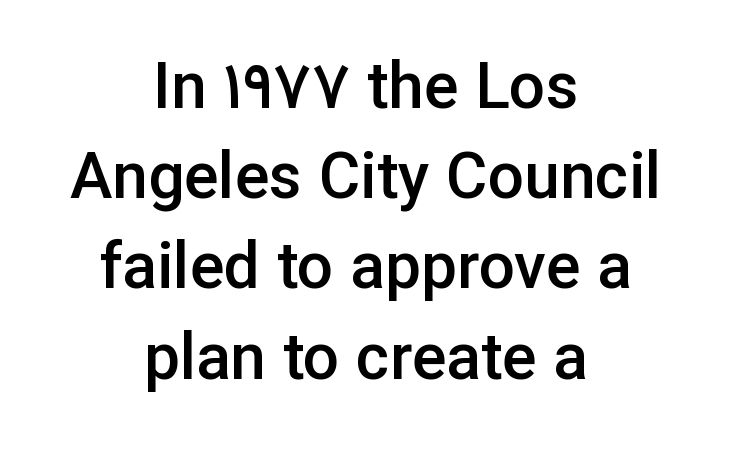
The zone under the glyphs is completely vacant. The text was rendered using a sans face with plain stroke endings. The rendering positions every line midway between the sides. Characters remain perfectly vertical along every line.
